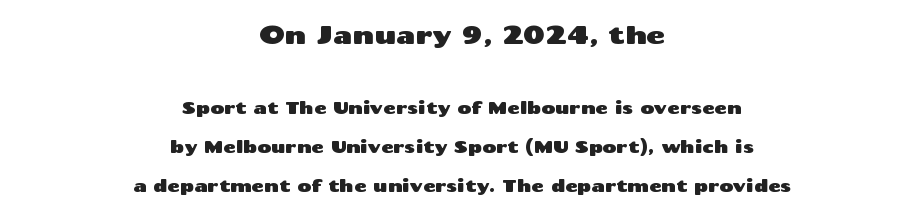
Is the letter spacing exaggerated? No — it looks like the ordinary default. The more generous point size was reserved for the upper chunk. Airy leading. Each line is balanced around a shared central axis. In terms of posture, this sample is upright.
